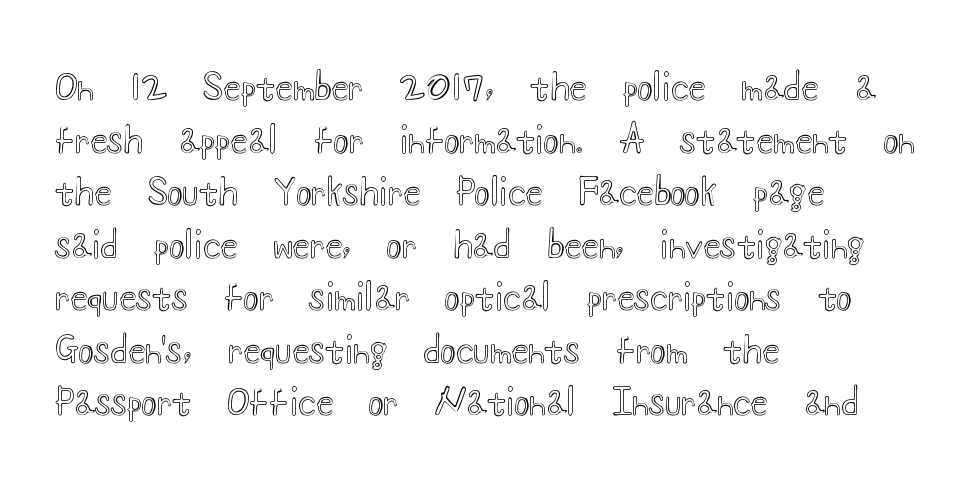
Vertical spacing — default. The space directly below the letters is spotless. Is this a fixed-width face? No — the glyphs have proportional, varying widths. This is roman type, the default non-slanted kind. The tracking reads as untouched default to a designer's eye.
